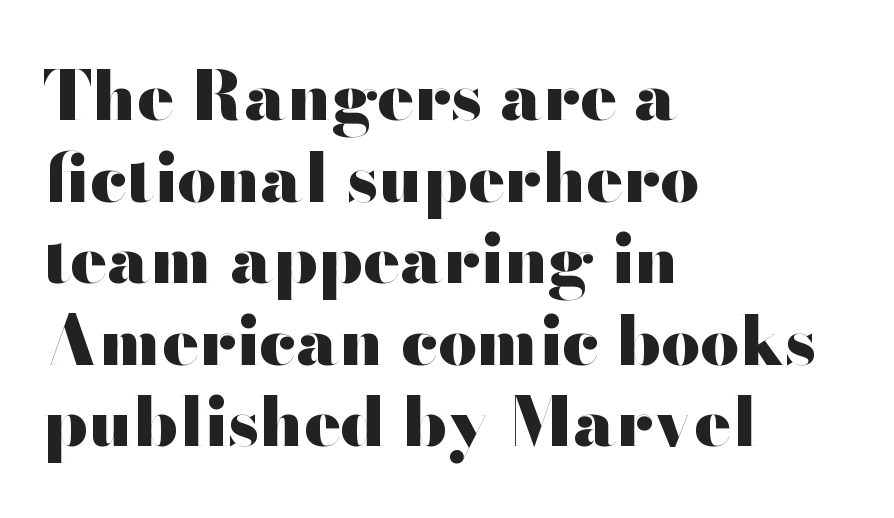
The specimen reads as upright at a glance. Caption: bold face, heavy strokes. The passage shown is typeset with a sans-serif family. Glyph-to-glyph distance matches everyday printed text. Character widths vary here, with narrow letters taking less room than wide ones. Letters rest on an invisible, unmarked baseline.
